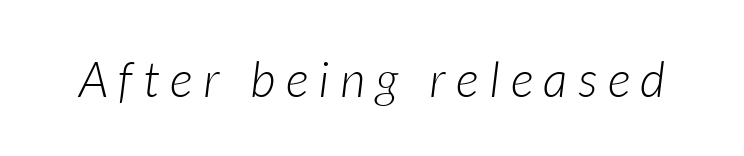
Has an underline been added? It has not. On a weight scale, this lands at 450 or below. Designer's note — italics engaged. These lines are rendered in a variable-pitch font. The letters are spread apart with noticeably loose tracking.
